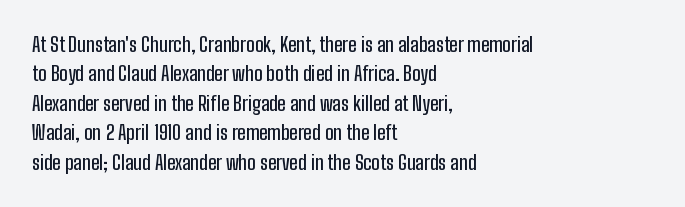
The image shows 20 px text type, upright; set left-aligned, normal line spacing (1.47x), normal letter spacing, not underlined.
